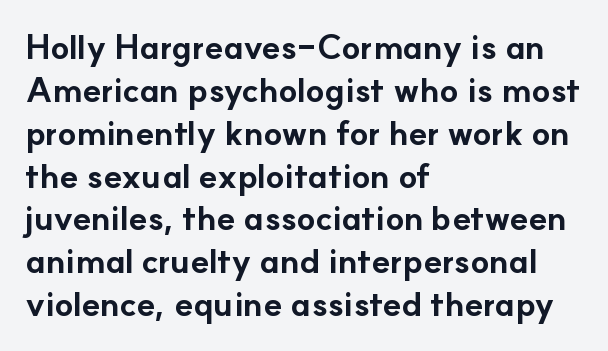
{"serif": "no", "italic": "no", "bold": "yes", "weight": "bold", "width": "normal", "stroke_contrast": "low", "x_height": "small", "monospaced": "no", "underline": "no", "align": "left", "line_spacing": "normal", "line_spacing_ratio": 1.26, "letter_spacing": "normal", "letter_spacing_em": 0.0, "glyph_px": 34}
